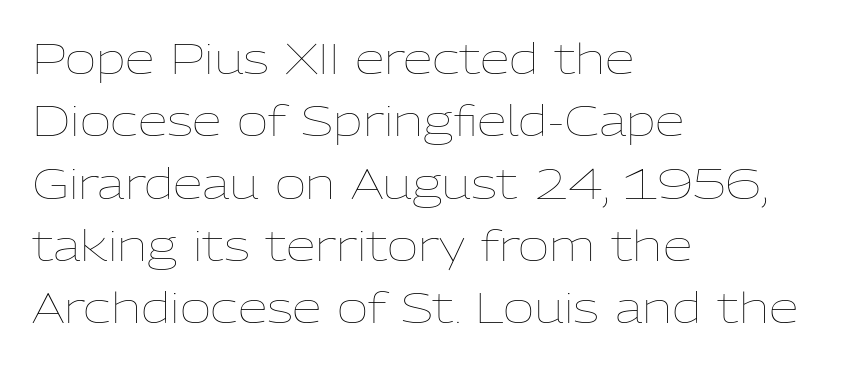
Q: Is the text bold? A: No.
Q: Is the text italic (slanted)? A: No, it is upright.
Q: Is the text underlined? A: No.
Q: How is the paragraph aligned? A: Left-aligned.
Q: Is the spacing between letters normal or unusually wide? A: Normal.
Q: Is the spacing between lines tight, normal or loose? A: Normal.
Q: Width (condensed, normal, or wide)? A: Normal.
Q: Stroke contrast? A: Low.
Q: x-height? A: Medium.
Q: Monospaced? A: No.
